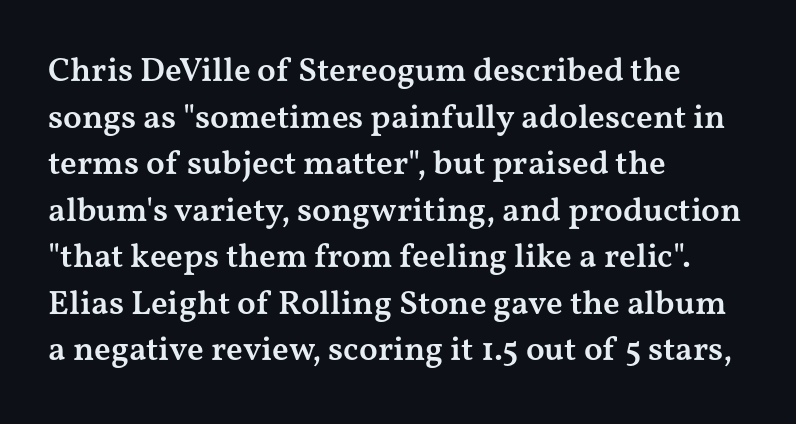
Where is the straight margin? On the left. You can tell it's not italic because the verticals are truly vertical. These lines are rendered in a variable-pitch font. There is no visible air inserted between adjacent glyphs. The baseline area is clear. The designer went with a serif here, giving each stem small feet.
